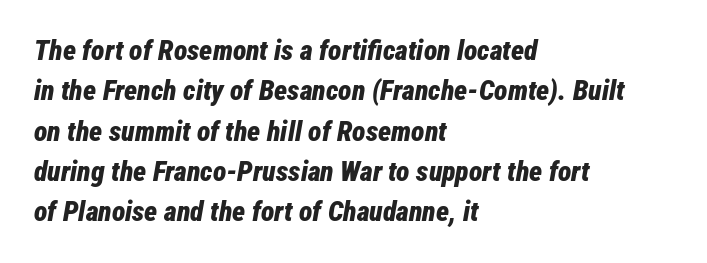
The image shows 28 px bold, condensed type, italic (leaning right); set left-aligned, normal line spacing (1.44x), normal letter spacing, not underlined; low stroke contrast and a medium x-height.
